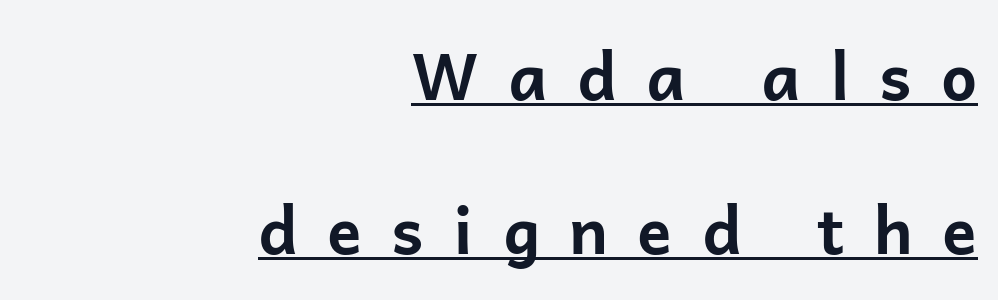
The paragraph has a hard right edge and a soft left edge. Posture: upright roman. Proportional: the letters do not fall into vertical columns. The rendered words wear a rule along their underside. Thick stems and heavy bowls — unmistakably bold. Nope, no serifs anywhere on these letters.
